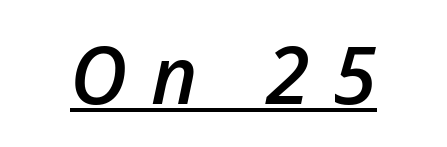
{"italic": "yes", "lean": "right", "slant_degrees": 12, "bold": "semi", "weight": "semibold", "width": "normal", "stroke_contrast": "low", "x_height": "medium", "monospaced": "no", "underline": "yes", "align": "center", "letter_spacing": "wide", "letter_spacing_em": 0.3, "glyph_px": 79}
